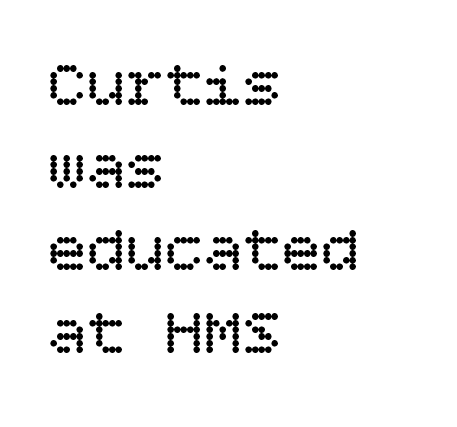
{"italic": "no", "bold": "no", "weight": "regular", "width": "normal", "stroke_contrast": "low", "x_height": "large", "underline": "no", "align": "left", "line_spacing": "normal", "line_spacing_ratio": 1.27, "letter_spacing": "normal", "letter_spacing_em": 0.0, "glyph_px": 65}
